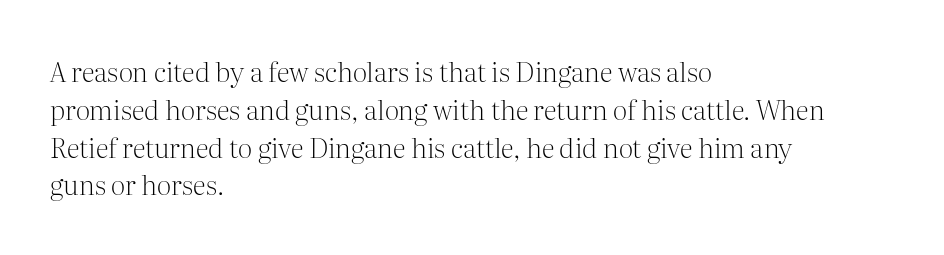
Short note: letters normally spaced. These lines are set flush left with a ragged right edge. The passage shown is not bold in any degree. Rows of type keep a routine distance in the vertical direction. This is the regular roman posture of the typeface.
